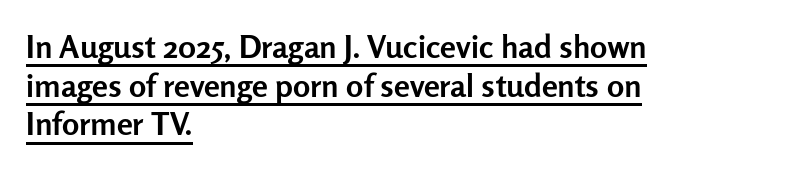
The image shows 32 px semibold sans-serif type, upright; set left-aligned, line spacing 1.21x, normal letter spacing, underlined; low stroke contrast and a medium x-height.
